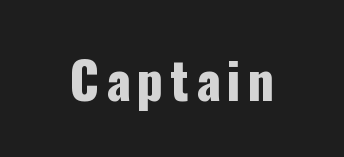
Q: Is the text italic (slanted)? A: No, it is upright.
Q: Is the typeface a serif or a sans-serif typeface? A: Sans-serif.
Q: Is the text underlined? A: No.
Q: Width (condensed, normal, or wide)? A: Condensed.
Q: Stroke contrast? A: Low.
Q: x-height? A: Medium.
Q: Monospaced? A: No.
